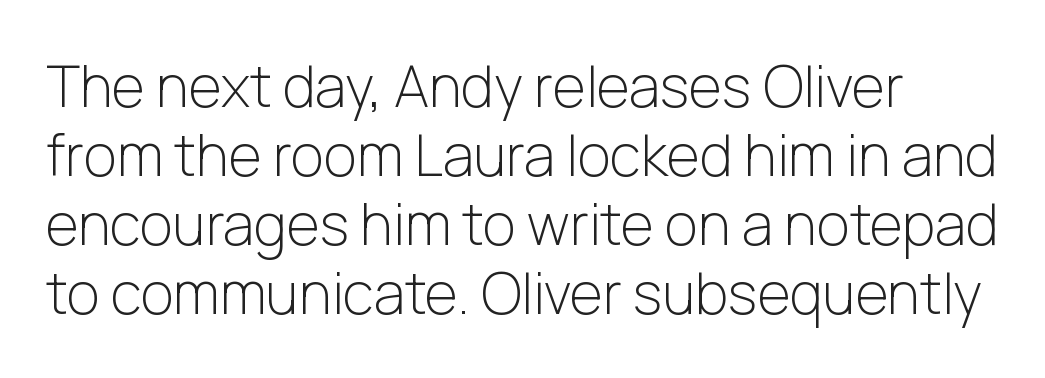
The image shows 57 px light sans-serif type, upright; set line spacing 1.21x, normal letter spacing, not underlined; low stroke contrast and a medium x-height.
